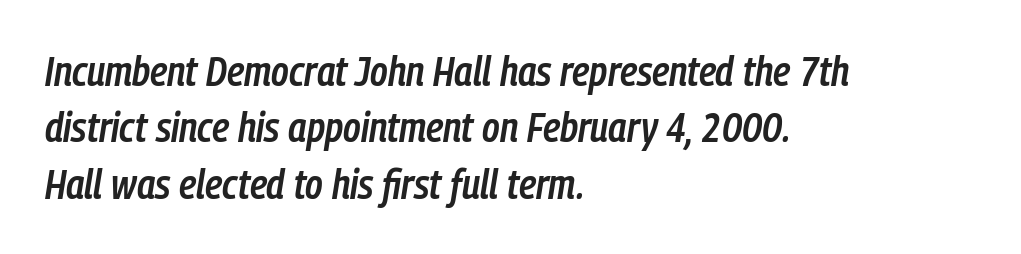
Q: Is the text bold? A: Semi-bold.
Q: Is the text italic (slanted)? A: Yes, it leans right by about 9 degrees.
Q: Is the text underlined? A: No.
Q: How is the paragraph aligned? A: Left-aligned.
Q: Is the spacing between letters normal or unusually wide? A: Normal.
Q: Is the spacing between lines tight, normal or loose? A: Normal.
Q: Width (condensed, normal, or wide)? A: Condensed.
Q: Stroke contrast? A: Low.
Q: x-height? A: Medium.
Q: Monospaced? A: No.
